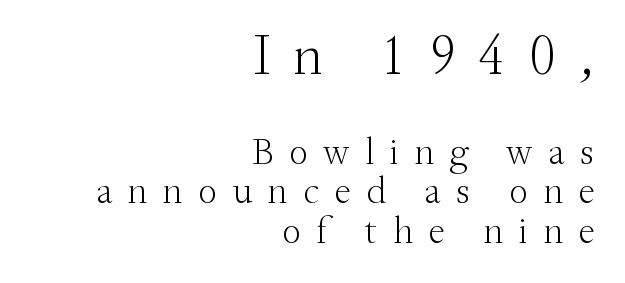
Tracking here is generous; glyphs stand well apart from one another. Reading down the column, the eye jumps only a short way to each next line. Two sizes are in play, and the larger belongs to the first block. Does the type have serifs? Yes, each stem ends in a small foot.
